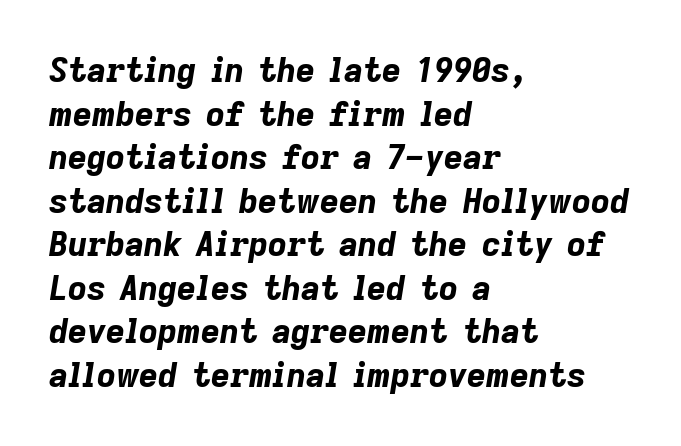
The image shows 33 px bold type, italic (leaning right); set left-aligned, normal line spacing (1.32x), normal letter spacing, not underlined; low stroke contrast and a medium x-height.
